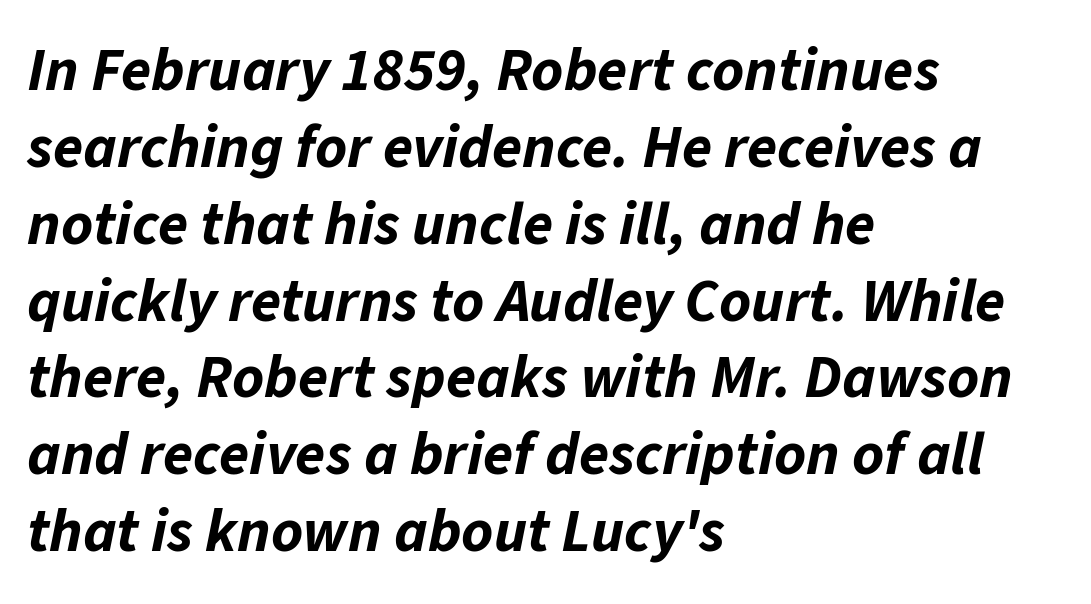
The rendering applies a slant to the glyphs. Vertical spacing — default. Caption: bold face, heavy strokes. Which margin do the lines hug? The left one — the right edge is uneven. The rendering keeps characters at their native spacing. You could not count columns in this text — the font is proportionally spaced.
